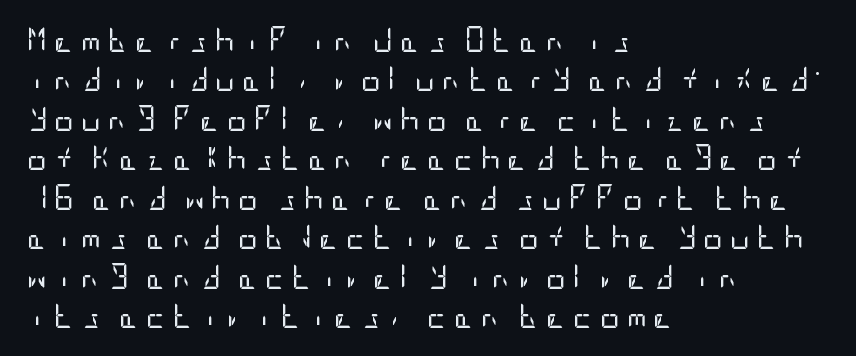
{"italic": "no", "bold": "no", "underline": "no", "align": "left", "line_spacing": "normal", "line_spacing_ratio": 1.58, "letter_spacing": "wide", "letter_spacing_em": 0.26, "glyph_px": 25}
